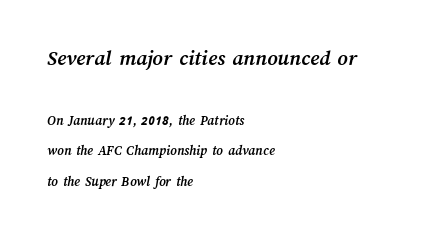
Q: Is the text bold? A: Yes.
Q: Is the text underlined? A: No.
Q: How is the paragraph aligned? A: Left-aligned.
Q: Is the spacing between letters normal or unusually wide? A: Normal.
Q: Is the spacing between lines tight, normal or loose? A: Loose.
Q: Which block of text is set in a larger size, the first (top) or the second (bottom)? A: The first (top) one.
